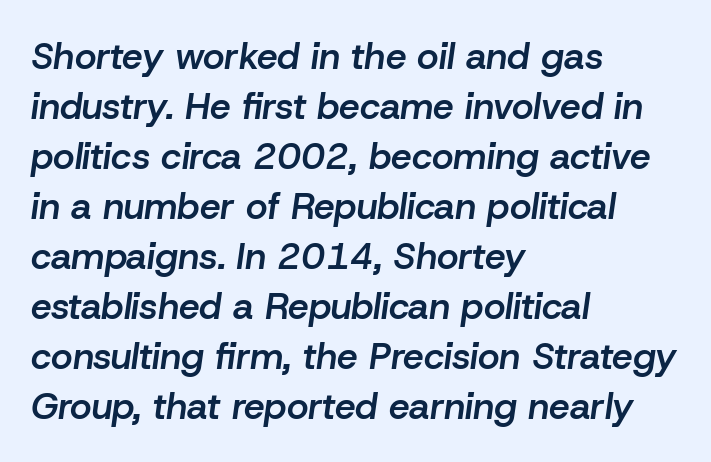
The image shows 37 px semibold type, italic (leaning right); set left-aligned, normal line spacing (1.35x), normal letter spacing, not underlined; low stroke contrast and a medium x-height.
